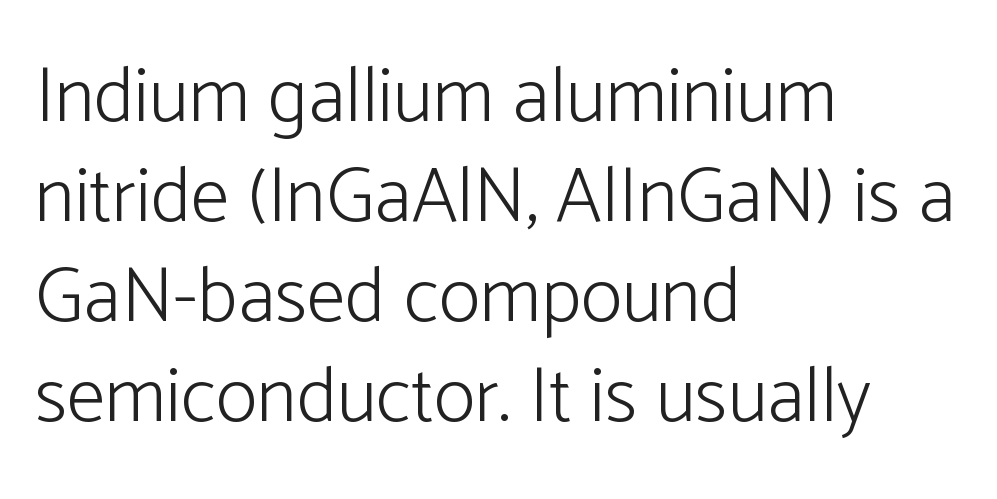
The image shows 78 px light sans-serif type, upright; set left-aligned, normal line spacing (1.28x), normal letter spacing, not underlined; low stroke contrast and a medium x-height.
